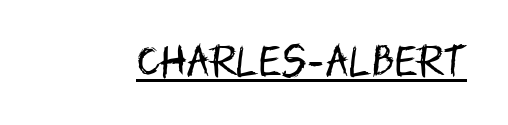
Q: Is the text bold? A: No.
Q: Is the text italic (slanted)? A: No, it is upright.
Q: Is the typeface a serif or a sans-serif typeface? A: Sans-serif.
Q: Is the text underlined? A: Yes.
Q: Is the spacing between letters normal or unusually wide? A: Normal.
Q: Width (condensed, normal, or wide)? A: Condensed.
Q: Stroke contrast? A: Low.
Q: x-height? A: Large.
Q: Monospaced? A: No.
